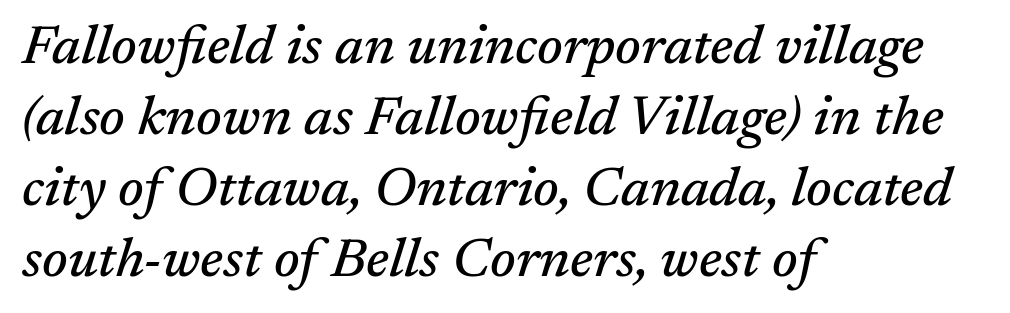
The image shows 55 px serif type, italic (leaning right); set left-aligned, normal line spacing (1.29x), normal letter spacing, not underlined; medium stroke contrast and a medium x-height.
